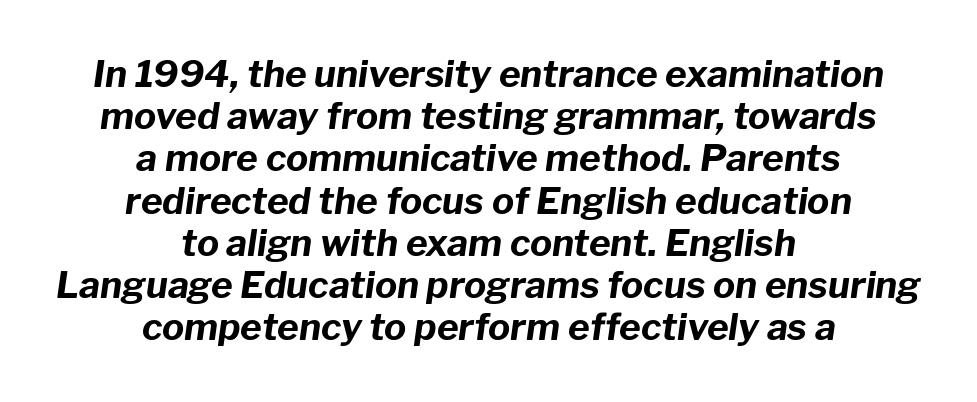
You could not count columns in this text — the font is proportionally spaced. A typesetter would call this leading minimal, almost set solid. These lines were composed using italics. Horizontally, the lines are justified to the midpoint only. As a designer I'd log this as weight 700, bold.
